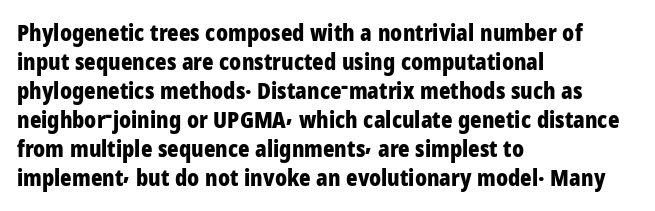
Q: Is the text bold? A: Yes.
Q: Is the text italic (slanted)? A: No, it is upright.
Q: Is the text underlined? A: No.
Q: How is the paragraph aligned? A: Left-aligned.
Q: Is the spacing between letters normal or unusually wide? A: Normal.
Q: Is the spacing between lines tight, normal or loose? A: Normal.
